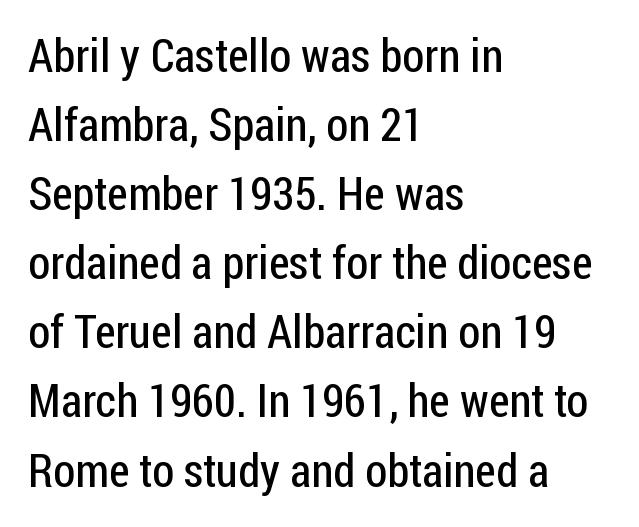
The image shows 47 px regular-weight, condensed sans-serif type, upright; set left-aligned, normal line spacing (1.47x), normal letter spacing, not underlined; low stroke contrast and a medium x-height.
